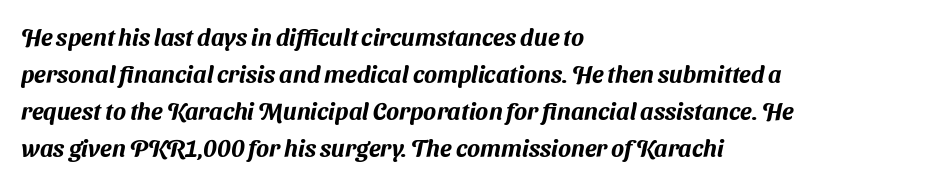
Q: Is the text underlined? A: No.
Q: How is the paragraph aligned? A: Left-aligned.
Q: Is the spacing between letters normal or unusually wide? A: Normal.
Q: Is the spacing between lines tight, normal or loose? A: Normal.
